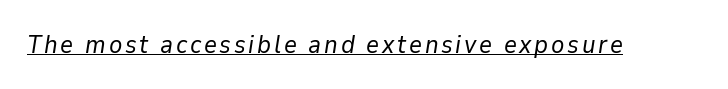
Q: Is the text bold? A: No.
Q: Is the text italic (slanted)? A: Yes, it leans right by about 9 degrees.
Q: Is the text underlined? A: Yes.
